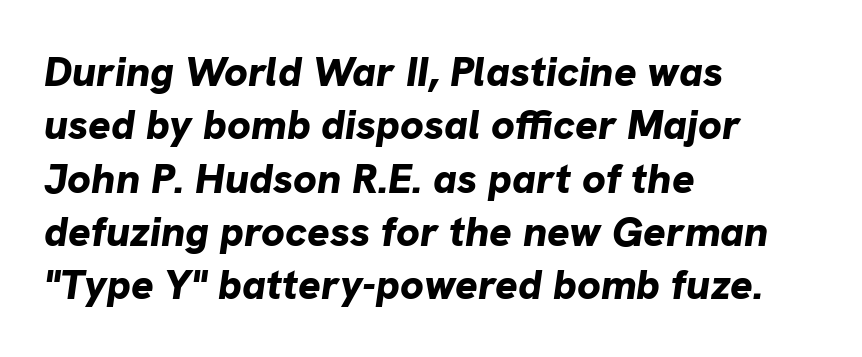
Slanted lettering throughout. Anything drawn beneath the words? Only blank space. Vertical spacing — default. The letters advance in unequal steps, a hallmark of proportional type.
